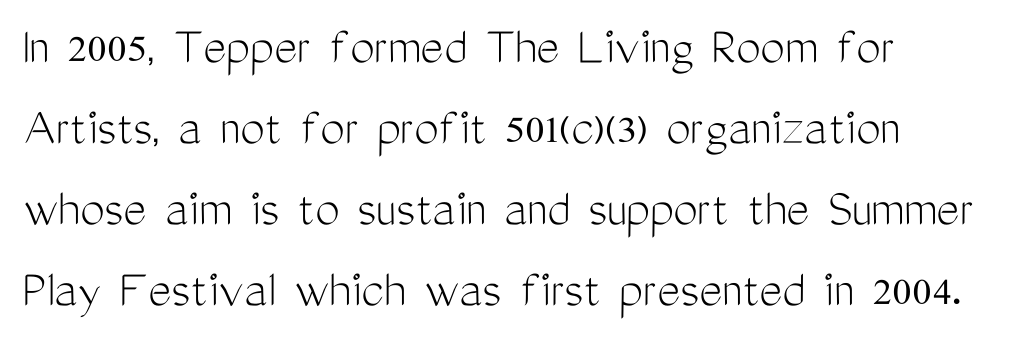
{"serif": "no", "italic": "no", "bold": "no", "weight": "light", "width": "condensed", "stroke_contrast": "medium", "x_height": "medium", "monospaced": "no", "underline": "no", "align": "left", "line_spacing": "normal", "line_spacing_ratio": 1.47, "letter_spacing": "normal", "letter_spacing_em": 0.0, "glyph_px": 55}
